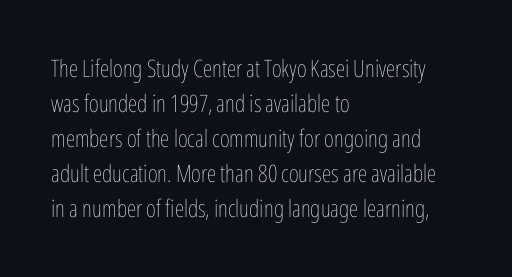
Q: Is the text bold? A: No.
Q: Is the text italic (slanted)? A: No, it is upright.
Q: Is the text underlined? A: No.
Q: How is the paragraph aligned? A: Left-aligned.
Q: Is the spacing between letters normal or unusually wide? A: Normal.
Q: Is the spacing between lines tight, normal or loose? A: Normal.
